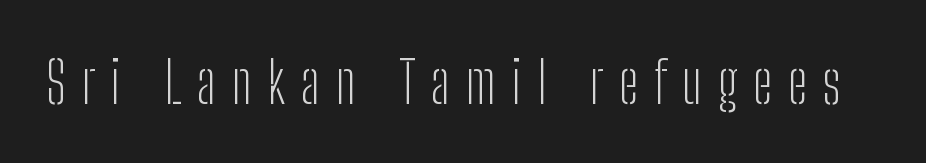
Q: Is the text bold? A: No.
Q: Is the text italic (slanted)? A: No, it is upright.
Q: Is the typeface a serif or a sans-serif typeface? A: Sans-serif.
Q: Is the text underlined? A: No.
Q: Is the spacing between letters normal or unusually wide? A: Unusually wide.
Q: Width (condensed, normal, or wide)? A: Condensed.
Q: Stroke contrast? A: Low.
Q: x-height? A: Medium.
Q: Monospaced? A: No.
